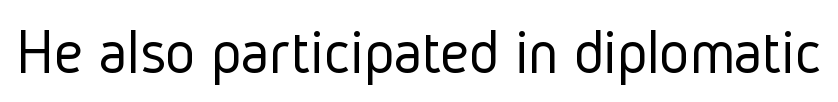
{"serif": "no", "italic": "no", "bold": "no", "weight": "light", "width": "condensed", "stroke_contrast": "low", "x_height": "medium", "monospaced": "no", "underline": "no", "letter_spacing": "normal", "letter_spacing_em": 0.0, "glyph_px": 64}
